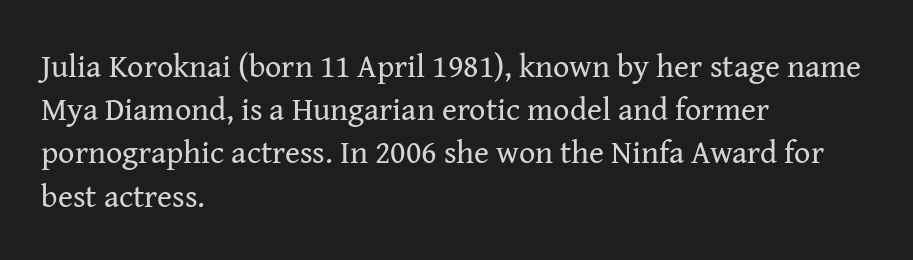
{"serif": "yes", "italic": "no", "bold": "no", "weight": "regular", "width": "normal", "stroke_contrast": "medium", "x_height": "medium", "monospaced": "no", "underline": "no", "align": "left", "line_spacing": "normal", "line_spacing_ratio": 1.35, "letter_spacing": "normal", "letter_spacing_em": 0.0, "glyph_px": 32}
